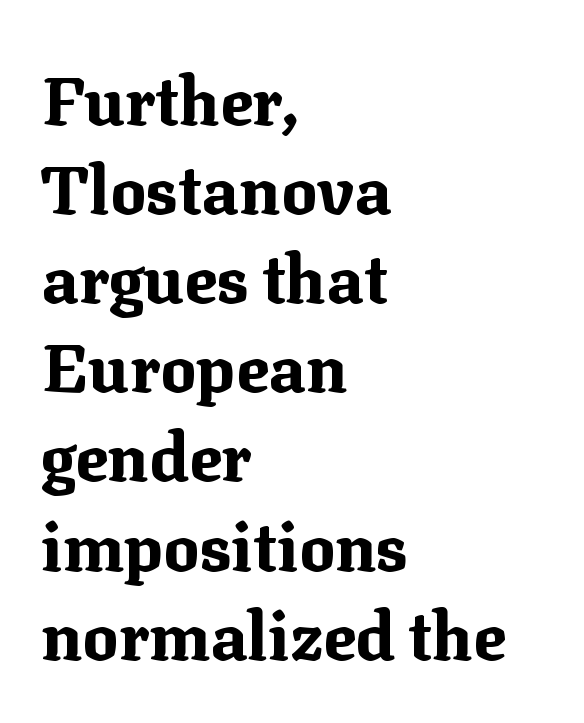
Strong, thick strokes mark this as bold type. A typesetter would mark this as roman, not italic. The string is rendered with underlining switched off. Look at the tracking — it's just the regular setting, nothing added. Each letter keeps its own natural width here, so spacing adapts to shape. This is serif lettering, the kind often seen in printed books.
